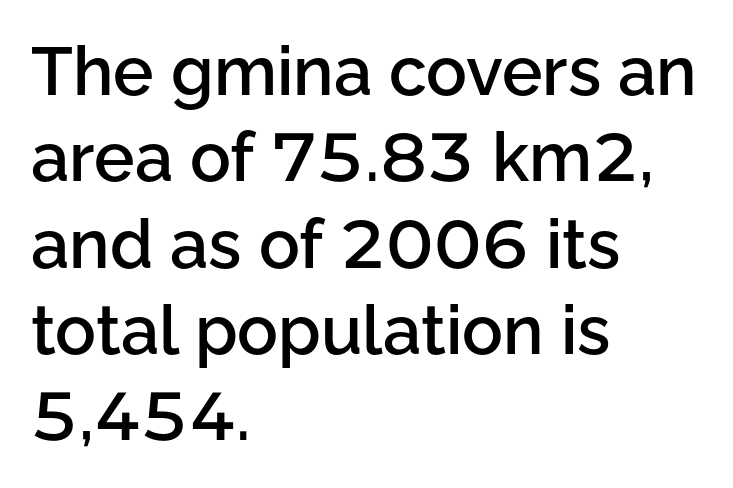
{"serif": "no", "italic": "no", "bold": "semi", "weight": "semibold", "width": "normal", "stroke_contrast": "low", "x_height": "medium", "monospaced": "no", "underline": "no", "align": "left", "line_spacing": "normal", "line_spacing_ratio": 1.27, "letter_spacing": "normal", "letter_spacing_em": 0.0, "glyph_px": 68}
